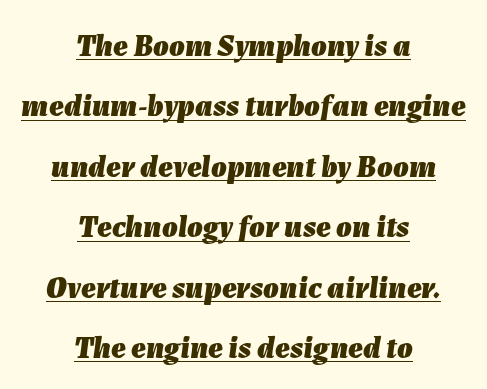
Looks like regular typesetting: each glyph gets only the width it needs. Vertically, the passage feels expansive, rows floating well apart. Both edges are ragged and mirror each other, which tells us the setting is centered. Observe the ordinary spacing: letters are neighbours, not strangers. A dark, heavy texture on the line: the type is bold.
